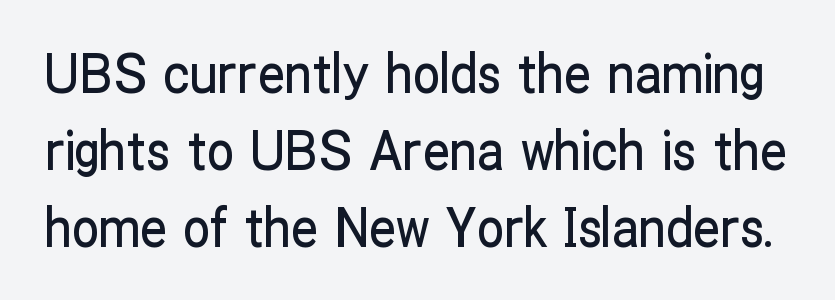
Q: Is the text italic (slanted)? A: No, it is upright.
Q: Is the typeface a serif or a sans-serif typeface? A: Sans-serif.
Q: Is the text underlined? A: No.
Q: Is the spacing between letters normal or unusually wide? A: Normal.
Q: Is the spacing between lines tight, normal or loose? A: Normal.
Q: Width (condensed, normal, or wide)? A: Condensed.
Q: Stroke contrast? A: Low.
Q: x-height? A: Medium.
Q: Monospaced? A: No.
